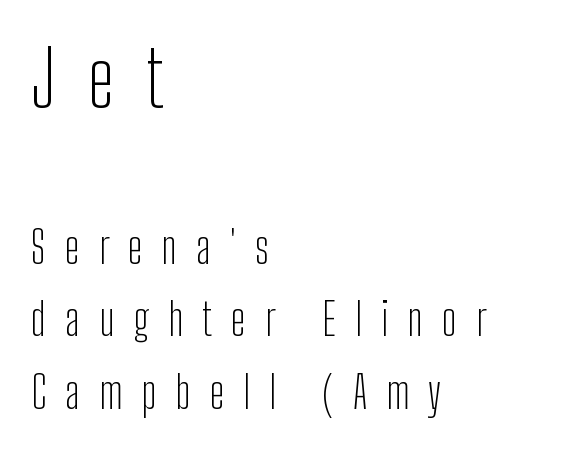
Beneath every word, the page is bare. Leftover space on each line is placed entirely after the last word. Is there much room between lines? A standard amount, neither cramped nor airy. Spacing verdict: proportional, widths tailored to each character.
